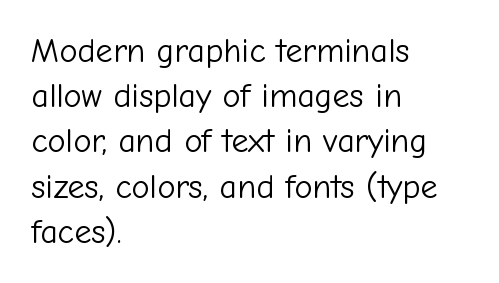
The image shows 34 px light sans-serif type, upright; set left-aligned, normal line spacing (1.33x), normal letter spacing, not underlined; low stroke contrast and a medium x-height.
